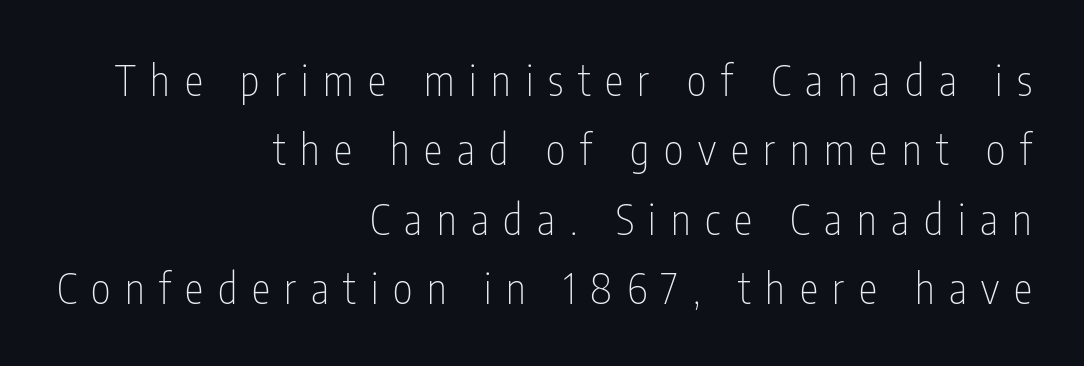
{"serif": "no", "italic": "no", "bold": "no", "weight": "thin", "width": "condensed", "stroke_contrast": "low", "x_height": "medium", "monospaced": "no", "underline": "no", "align": "right", "line_spacing": "normal", "line_spacing_ratio": 1.65, "letter_spacing": "wide", "letter_spacing_em": 0.35, "glyph_px": 42}
